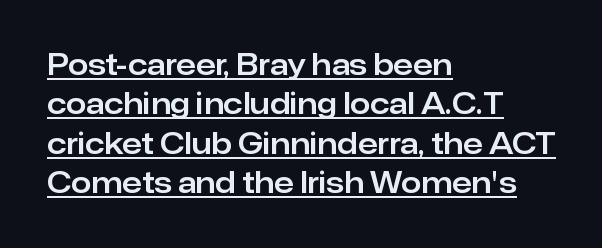
{"serif": "no", "italic": "no", "width": "normal", "stroke_contrast": "low", "x_height": "medium", "monospaced": "no", "underline": "yes", "align": "left", "line_spacing": "normal", "line_spacing_ratio": 1.36, "letter_spacing": "normal", "letter_spacing_em": 0.0, "glyph_px": 29}
